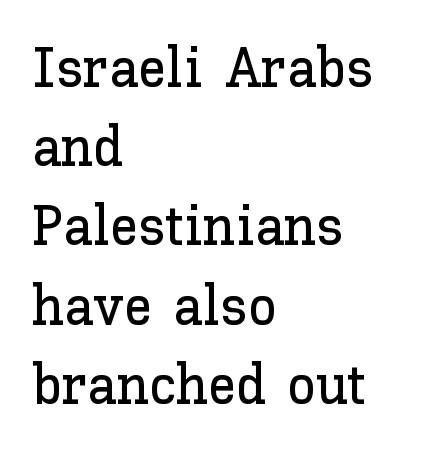
The glyphs are unaccompanied by any horizontal stroke below them. Between one letter and the next there's only the usual sliver of space. Upright lettering throughout. The rows are spaced the way most documents space them.
